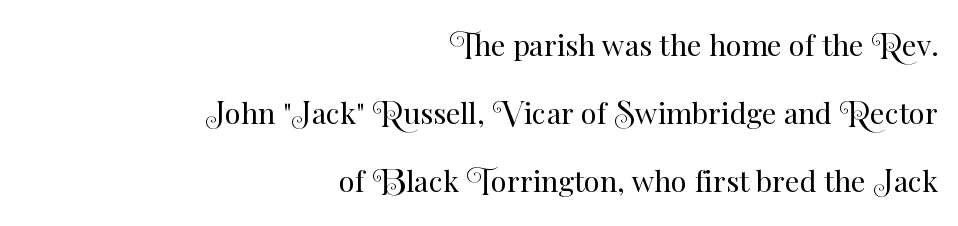
The image shows 29 px regular-weight type, upright; set right-aligned, loose line spacing (2.35x), normal letter spacing, not underlined; medium stroke contrast and a small x-height.
